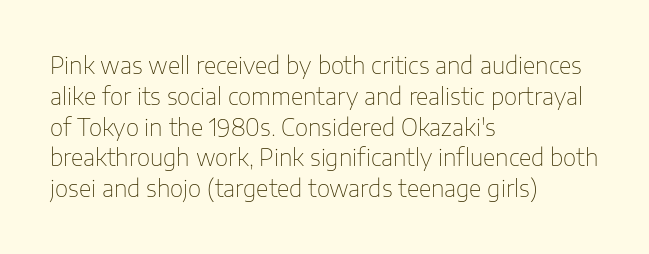
Descenders are the only things crossing below the line. The font sits on the lighter half of the weight spectrum, regular included. Does the copy run flush right? No — it runs flush left. Vertically, the passage feels balanced, rows spaced as you'd expect.
